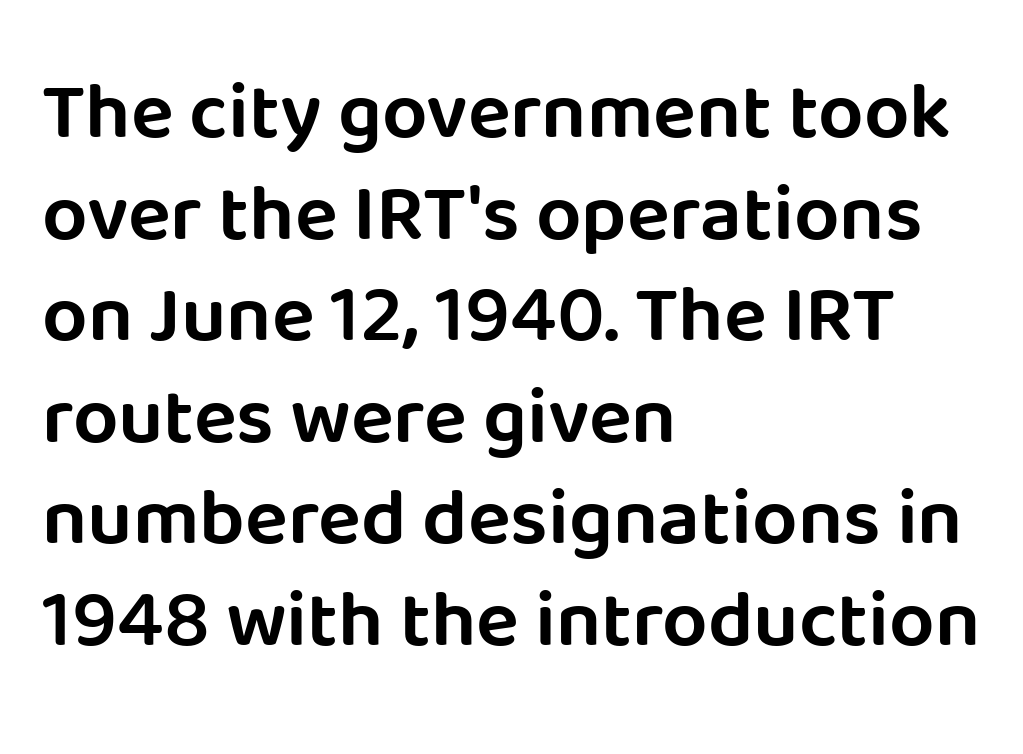
Q: Is the text italic (slanted)? A: No, it is upright.
Q: Is the typeface a serif or a sans-serif typeface? A: Sans-serif.
Q: Is the text underlined? A: No.
Q: How is the paragraph aligned? A: Left-aligned.
Q: Is the spacing between letters normal or unusually wide? A: Normal.
Q: Is the spacing between lines tight, normal or loose? A: Normal.
Q: Width (condensed, normal, or wide)? A: Normal.
Q: Stroke contrast? A: Low.
Q: x-height? A: Large.
Q: Monospaced? A: No.
